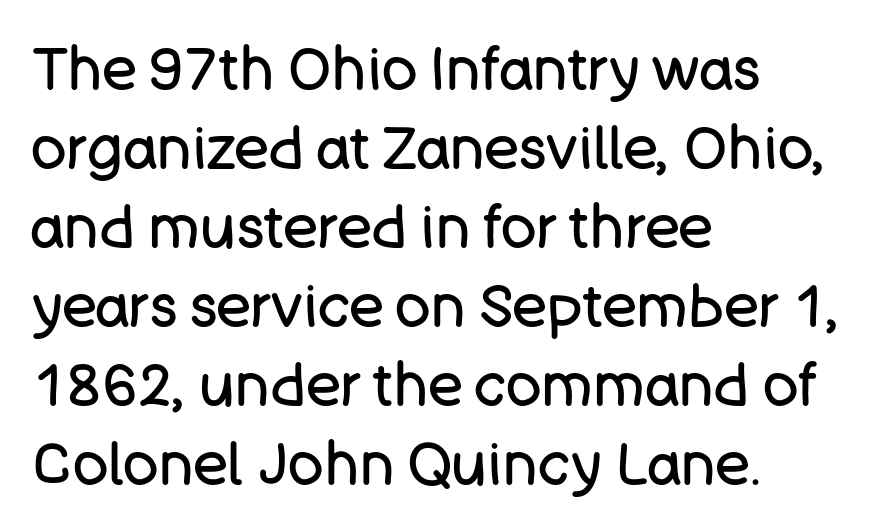
{"serif": "no", "italic": "no", "bold": "no", "weight": "regular", "width": "normal", "stroke_contrast": "low", "x_height": "large", "monospaced": "no", "underline": "no", "align": "left", "line_spacing": "normal", "line_spacing_ratio": 1.34, "letter_spacing": "normal", "letter_spacing_em": 0.0, "glyph_px": 59}
